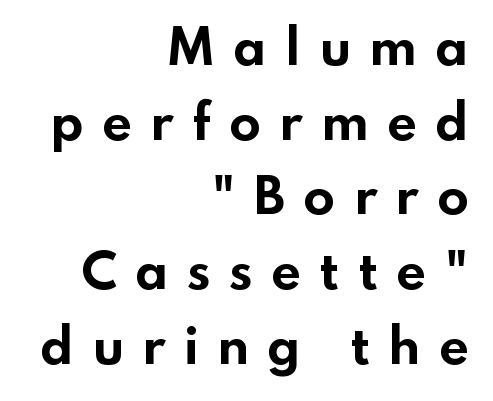
{"serif": "no", "italic": "no", "bold": "yes", "weight": "bold", "width": "wide", "stroke_contrast": "low", "x_height": "small", "monospaced": "no", "underline": "no", "align": "right", "line_spacing": "normal", "line_spacing_ratio": 1.59, "letter_spacing": "wide", "letter_spacing_em": 0.38, "glyph_px": 47}
